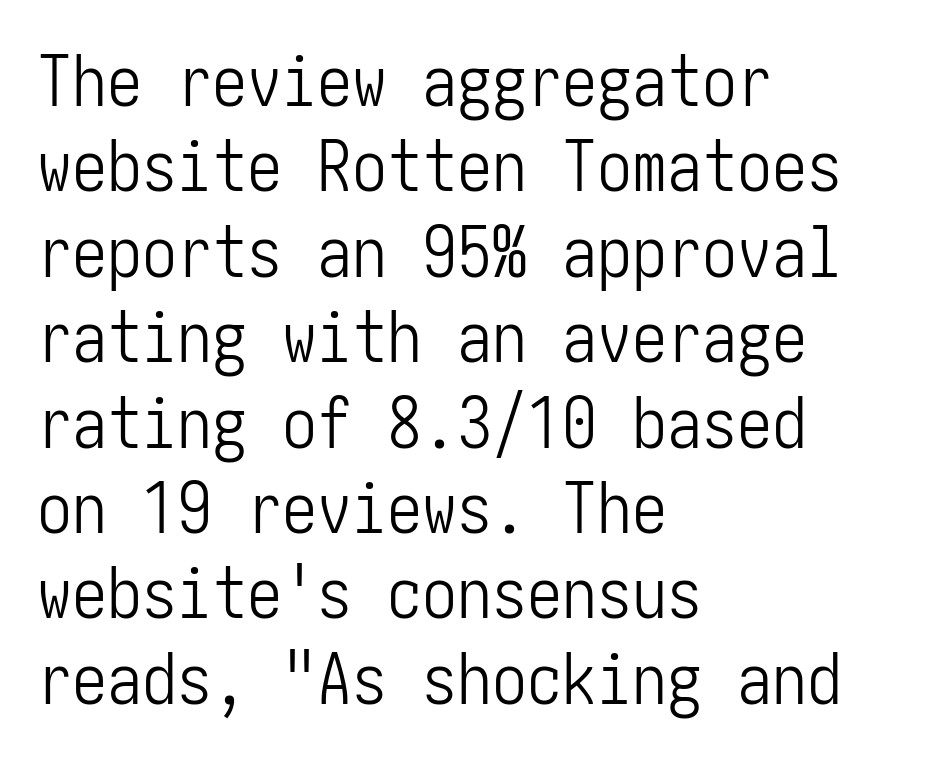
Q: Is the text bold? A: No.
Q: Is the text italic (slanted)? A: No, it is upright.
Q: Is the typeface a serif or a sans-serif typeface? A: Sans-serif.
Q: Is the text underlined? A: No.
Q: How is the paragraph aligned? A: Left-aligned.
Q: Is the spacing between letters normal or unusually wide? A: Normal.
Q: Width (condensed, normal, or wide)? A: Condensed.
Q: Stroke contrast? A: Low.
Q: x-height? A: Medium.
